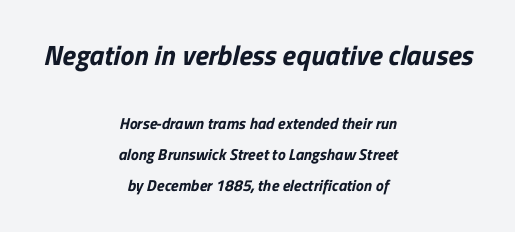
{"serif": "no", "width": "normal", "stroke_contrast": "low", "x_height": "medium", "monospaced": "no", "underline": "no", "align": "center", "line_spacing": "loose", "line_spacing_ratio": 1.95, "letter_spacing": "normal", "letter_spacing_em": 0.0, "larger_block": "first", "size_ratio": 1.75, "glyph_px": 28}
